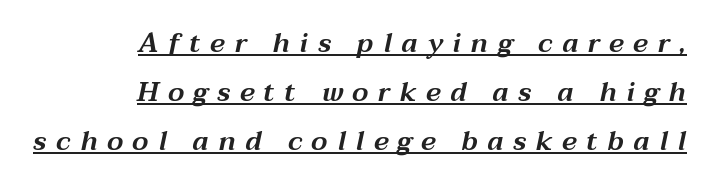
Q: Is the text italic (slanted)? A: Yes, it leans right by about 12 degrees.
Q: Is the text underlined? A: Yes.
Q: How is the paragraph aligned? A: Right-aligned.
Q: Is the spacing between letters normal or unusually wide? A: Unusually wide.
